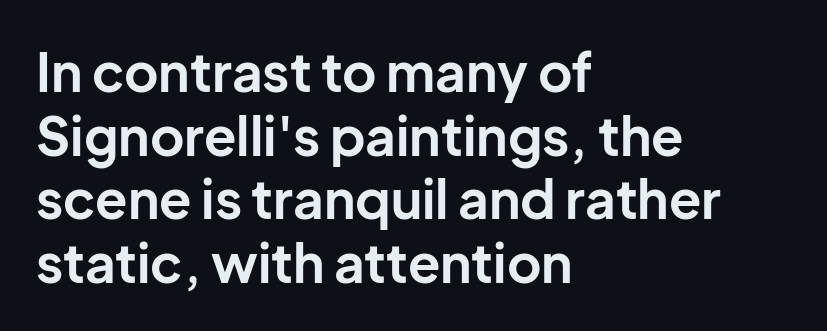
Weight check: bold — yes, fully. The font family rendered here belongs to the sans-serif group. Default kerning and tracking; the words read as compact shapes. Left-aligned paragraph, ragged on the right. The strip under each line holds only bare page.
